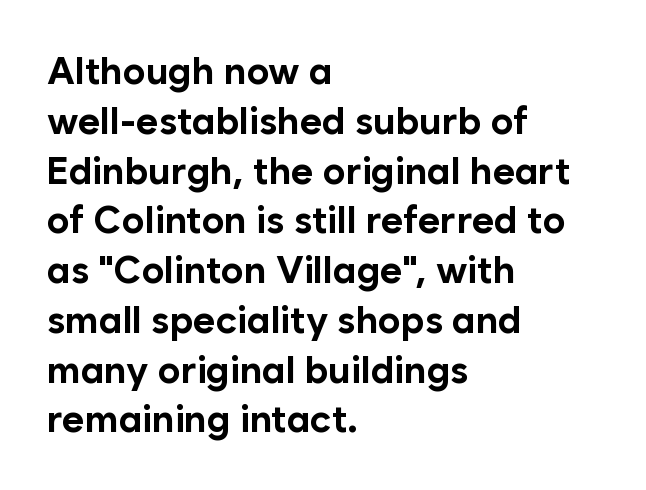
The designer left line spacing at the default. Compared with typical body copy, the letter spacing here is the same. Notice how the passage keeps a crisp vertical edge on the left only. Typesetter's note: full bold, strokes at maximum text heaviness. These lines are rendered in a variable-pitch font. The font's upright variant was chosen for this text.
